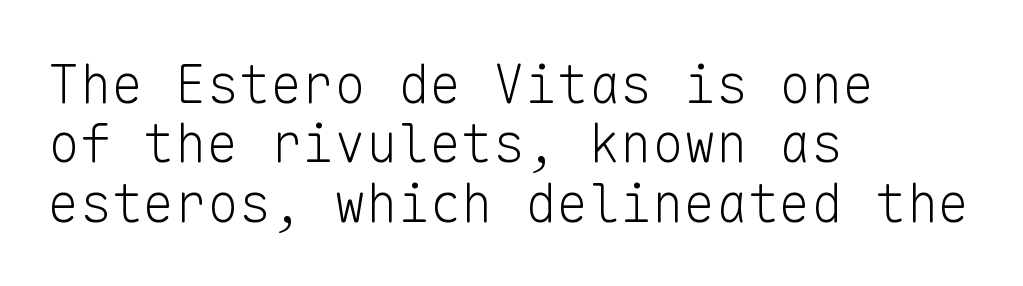
Q: Is the text bold? A: No.
Q: Is the text italic (slanted)? A: No, it is upright.
Q: Is the typeface a serif or a sans-serif typeface? A: Sans-serif.
Q: Is the text underlined? A: No.
Q: How is the paragraph aligned? A: Left-aligned.
Q: Is the spacing between letters normal or unusually wide? A: Normal.
Q: Is the spacing between lines tight, normal or loose? A: Tight.
Q: Width (condensed, normal, or wide)? A: Normal.
Q: Stroke contrast? A: Low.
Q: x-height? A: Medium.
Q: Monospaced? A: Yes.
